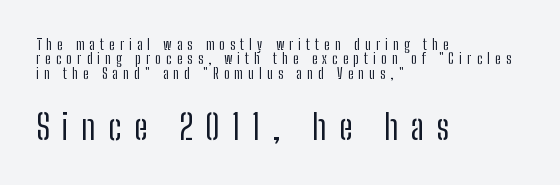
{"serif": "no", "italic": "no", "bold": "no", "weight": "regular", "width": "condensed", "stroke_contrast": "low", "x_height": "medium", "monospaced": "no", "underline": "no", "align": "left", "line_spacing": "tight", "line_spacing_ratio": 1.02, "letter_spacing": "wide", "letter_spacing_em": 0.37, "larger_block": "second", "size_ratio": 2.43, "glyph_px": 34}
